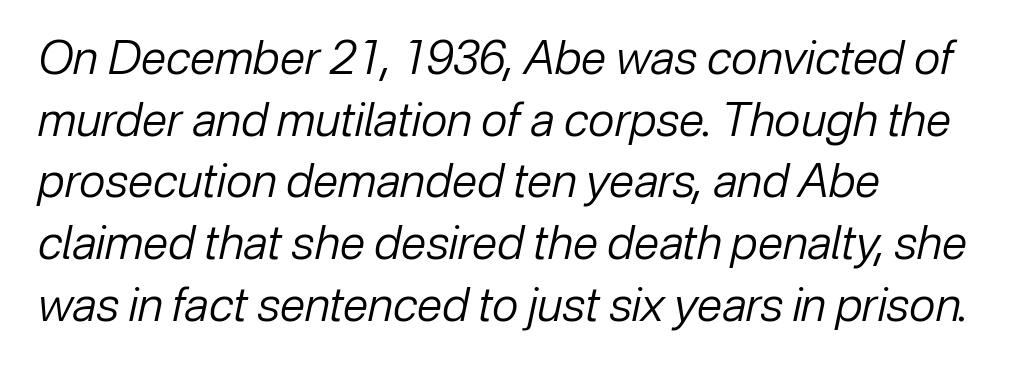
{"italic": "yes", "lean": "right", "slant_degrees": 12, "bold": "no", "weight": "regular", "width": "normal", "stroke_contrast": "low", "x_height": "medium", "monospaced": "no", "underline": "no", "align": "left", "line_spacing": "normal", "line_spacing_ratio": 1.34, "letter_spacing": "normal", "letter_spacing_em": 0.0, "glyph_px": 46}
